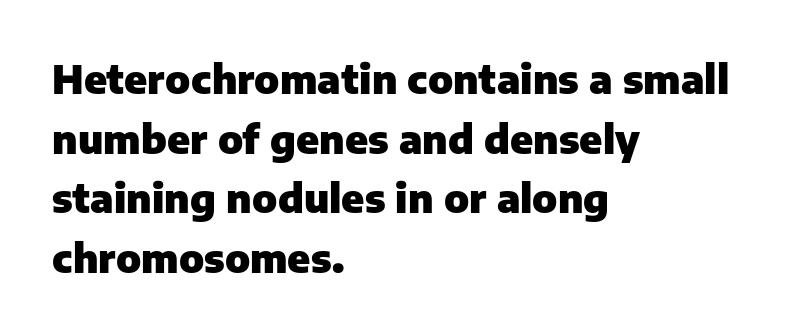
The image shows 40 px heavy sans-serif type, upright; set left-aligned, normal line spacing (1.49x), normal letter spacing, not underlined; low stroke contrast and a medium x-height.
